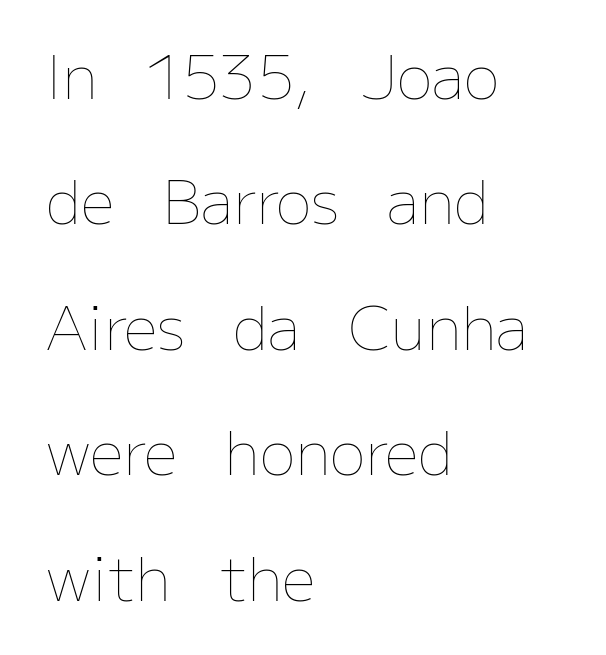
The ragged edge is on the right, which tells us the setting is flush left. The letters look calm and open, with moderate or lighter stems. Students, observe: this is what heavily led, spacious text looks like. The rendering uses natural spacing where letterforms have individual widths. Posture: upright roman.
